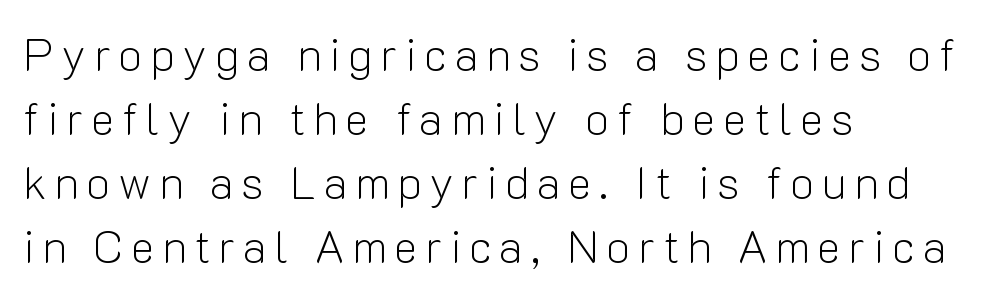
The image shows 45 px light sans-serif type, upright; set left-aligned, normal line spacing (1.42x), not underlined; low stroke contrast and a medium x-height.
